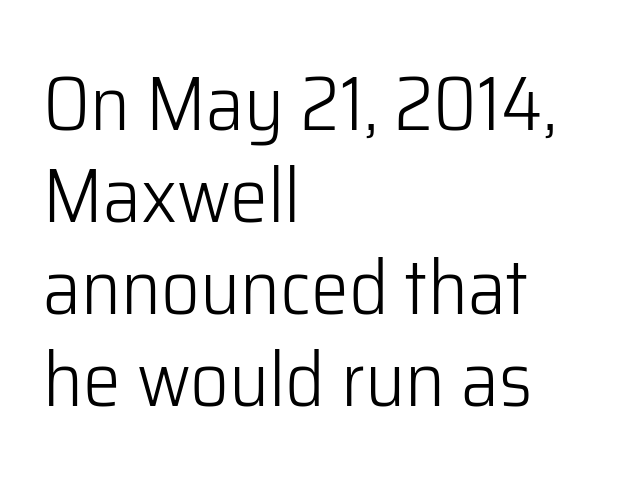
{"serif": "no", "italic": "no", "bold": "no", "weight": "light", "width": "normal", "stroke_contrast": "low", "x_height": "medium", "monospaced": "no", "underline": "no", "align": "left", "line_spacing_ratio": 1.21, "letter_spacing": "normal", "letter_spacing_em": 0.0, "glyph_px": 76}
